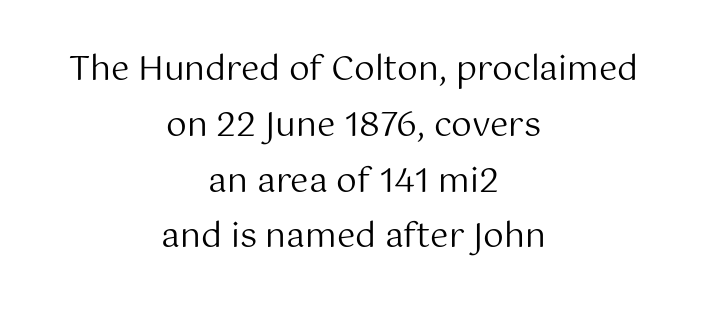
The vertical gap from one line to the next is medium. The letters advance in unequal steps, a hallmark of proportional type. The strip under each line holds only bare page. Italic? Not at all — the glyphs are vertical.
